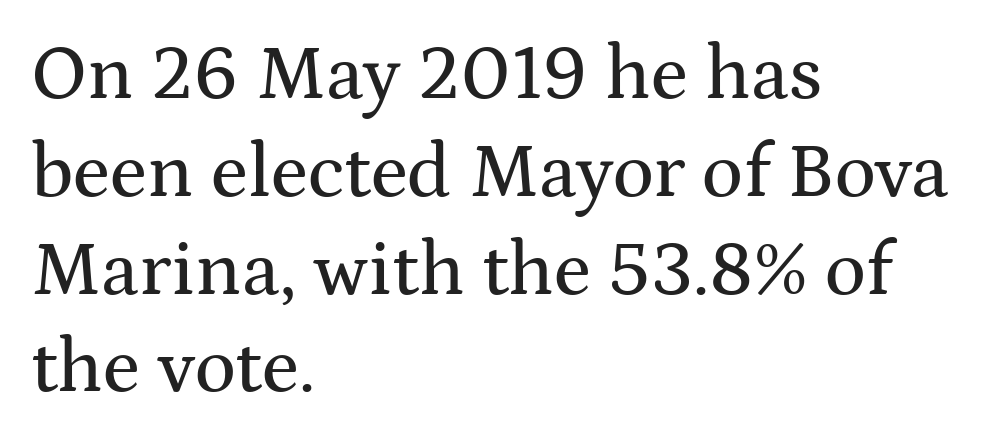
The image shows 77 px wide serif type, upright; set left-aligned, normal line spacing (1.27x), normal letter spacing, not underlined; medium stroke contrast and a medium x-height.
